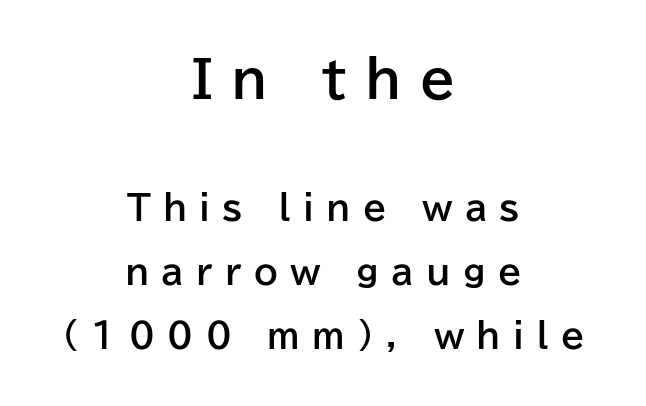
Q: Is the text bold? A: Yes.
Q: Is the text italic (slanted)? A: No, it is upright.
Q: Is the typeface a serif or a sans-serif typeface? A: Sans-serif.
Q: Is the text underlined? A: No.
Q: How is the paragraph aligned? A: Centered.
Q: Is the spacing between letters normal or unusually wide? A: Unusually wide.
Q: Which block of text is set in a larger size, the first (top) or the second (bottom)? A: The first (top) one.
Q: Width (condensed, normal, or wide)? A: Normal.
Q: Stroke contrast? A: Low.
Q: x-height? A: Medium.
Q: Monospaced? A: No.
